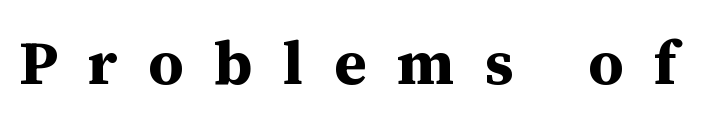
Quick note: underline off. There is plenty of visible air inserted between adjacent glyphs. You could not count columns in this text — the font is proportionally spaced. The text was rendered using a seriffed face with decorative stroke endings.
